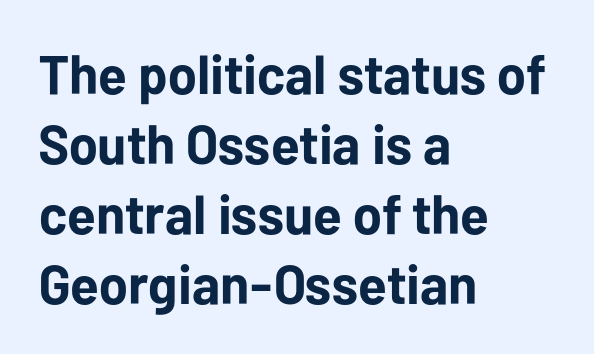
Q: Is the text bold? A: Yes.
Q: Is the text italic (slanted)? A: No, it is upright.
Q: Is the typeface a serif or a sans-serif typeface? A: Sans-serif.
Q: Is the text underlined? A: No.
Q: How is the paragraph aligned? A: Left-aligned.
Q: Is the spacing between letters normal or unusually wide? A: Normal.
Q: Is the spacing between lines tight, normal or loose? A: Normal.
Q: Width (condensed, normal, or wide)? A: Normal.
Q: Stroke contrast? A: Low.
Q: x-height? A: Medium.
Q: Monospaced? A: No.
